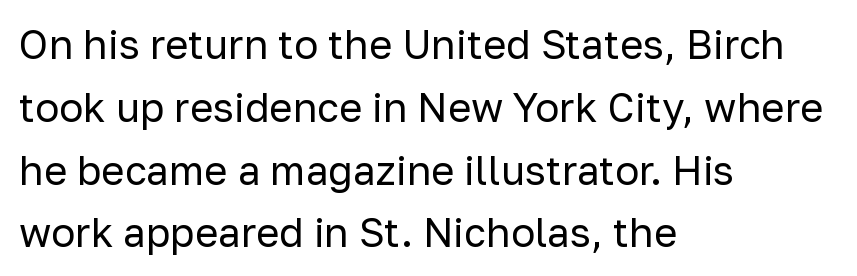
Looks like regular typesetting: each glyph gets only the width it needs. This rendering leaves character spacing at its baseline value. The strokes are not fattened; the text isn't bold. Type style note: lacks serifs. Lines of text with bare space underneath. Each new line begins a customary step beneath the previous one.
